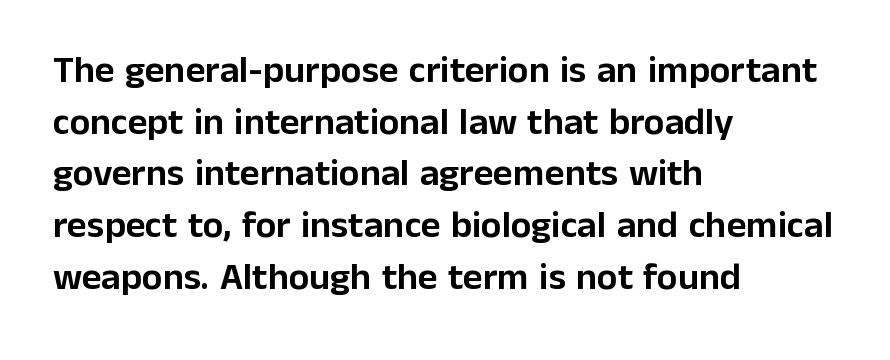
{"serif": "no", "italic": "no", "width": "normal", "stroke_contrast": "low", "x_height": "medium", "monospaced": "no", "underline": "no", "align": "left", "line_spacing": "normal", "line_spacing_ratio": 1.36, "letter_spacing": "normal", "letter_spacing_em": 0.0, "glyph_px": 38}
